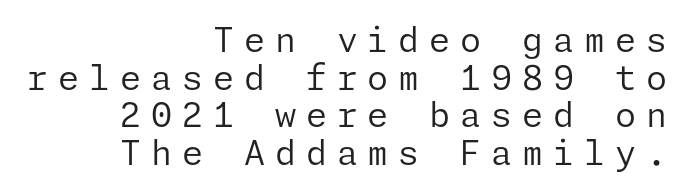
Q: Is the text bold? A: No.
Q: Is the text italic (slanted)? A: No, it is upright.
Q: Is the typeface a serif or a sans-serif typeface? A: Sans-serif.
Q: Is the text underlined? A: No.
Q: How is the paragraph aligned? A: Right-aligned.
Q: Is the spacing between letters normal or unusually wide? A: Unusually wide.
Q: Is the spacing between lines tight, normal or loose? A: Tight.
Q: Width (condensed, normal, or wide)? A: Normal.
Q: Stroke contrast? A: Low.
Q: x-height? A: Medium.
